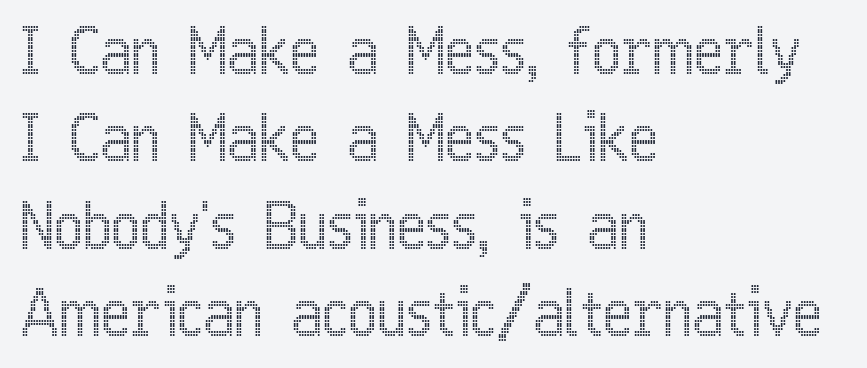
Q: Is the text italic (slanted)? A: No, it is upright.
Q: Is the text underlined? A: No.
Q: How is the paragraph aligned? A: Left-aligned.
Q: Is the spacing between letters normal or unusually wide? A: Normal.
Q: Is the spacing between lines tight, normal or loose? A: Normal.
Q: Width (condensed, normal, or wide)? A: Condensed.
Q: x-height? A: Medium.
Q: Monospaced? A: No.
